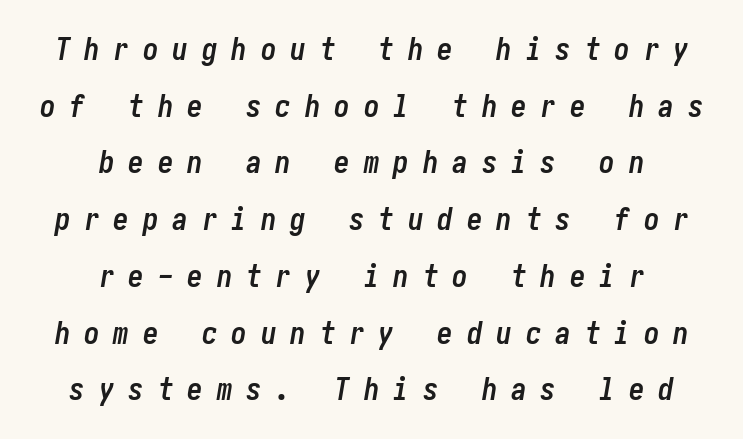
Q: Is the text bold? A: Yes.
Q: Is the text italic (slanted)? A: Yes, it leans right by about 10 degrees.
Q: Is the text underlined? A: No.
Q: How is the paragraph aligned? A: Centered.
Q: Is the spacing between letters normal or unusually wide? A: Unusually wide.
Q: Width (condensed, normal, or wide)? A: Condensed.
Q: Stroke contrast? A: Low.
Q: x-height? A: Medium.
